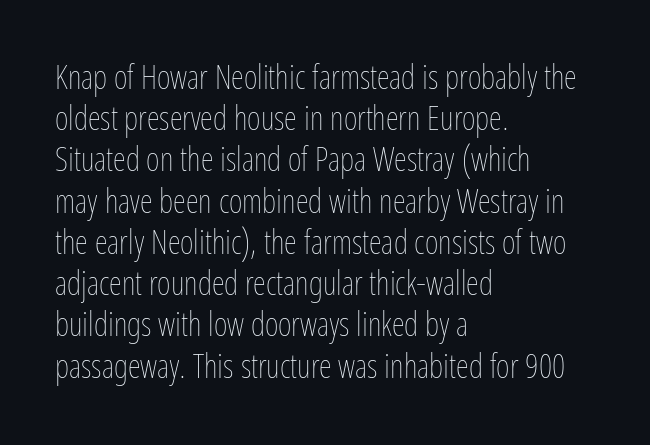
Each word holds together tightly as a unit, with standard inter-letter gaps. Is there much room between lines? A standard amount, neither cramped nor airy. Proportional: the letters do not fall into vertical columns. Unbolded letterforms with no extra heft. Italic? Not at all — the glyphs are vertical.
